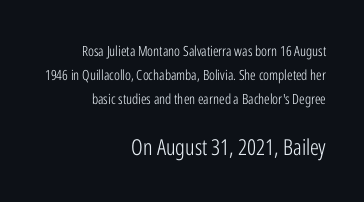
Q: Is the text bold? A: No.
Q: Is the text italic (slanted)? A: No, it is upright.
Q: Is the text underlined? A: No.
Q: How is the paragraph aligned? A: Right-aligned.
Q: Is the spacing between letters normal or unusually wide? A: Normal.
Q: Which block of text is set in a larger size, the first (top) or the second (bottom)? A: The second (bottom) one.
